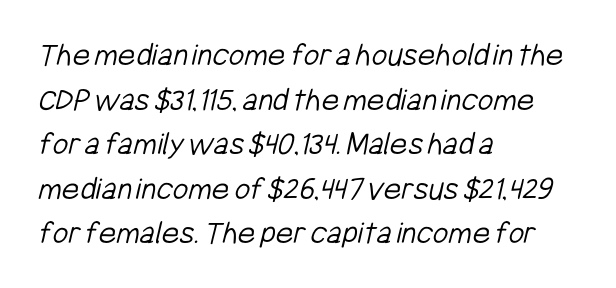
Q: Is the text bold? A: No.
Q: Is the typeface a serif or a sans-serif typeface? A: Sans-serif.
Q: Is the text underlined? A: No.
Q: How is the paragraph aligned? A: Left-aligned.
Q: Is the spacing between letters normal or unusually wide? A: Normal.
Q: Is the spacing between lines tight, normal or loose? A: Normal.
Q: Width (condensed, normal, or wide)? A: Condensed.
Q: Stroke contrast? A: Low.
Q: x-height? A: Medium.
Q: Monospaced? A: No.
